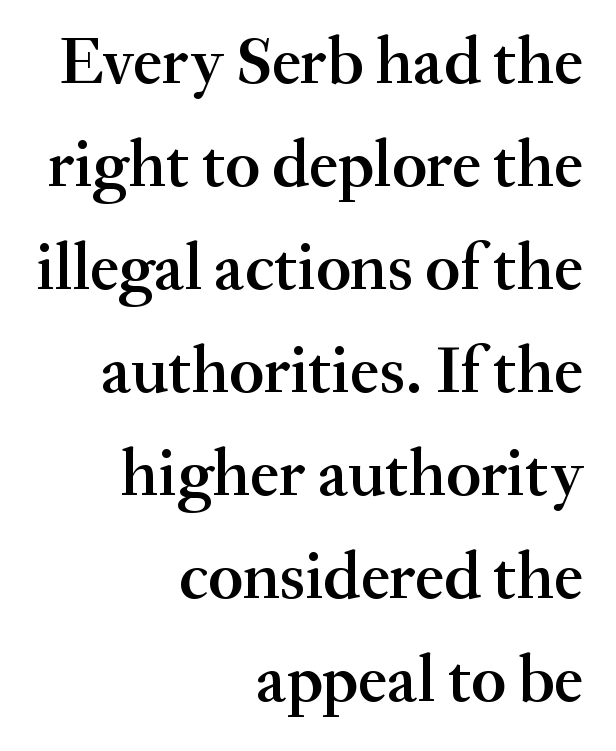
Q: Is the text bold? A: Semi-bold.
Q: Is the text italic (slanted)? A: No, it is upright.
Q: Is the typeface a serif or a sans-serif typeface? A: Serif.
Q: Is the text underlined? A: No.
Q: How is the paragraph aligned? A: Right-aligned.
Q: Is the spacing between letters normal or unusually wide? A: Normal.
Q: Is the spacing between lines tight, normal or loose? A: Normal.
Q: Width (condensed, normal, or wide)? A: Normal.
Q: Stroke contrast? A: Medium.
Q: x-height? A: Small.
Q: Monospaced? A: No.
